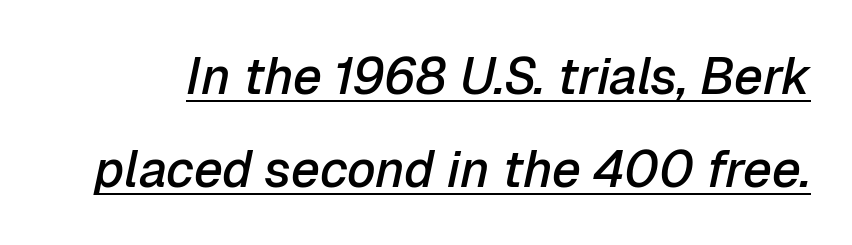
Q: Is the text bold? A: Semi-bold.
Q: Is the text italic (slanted)? A: Yes, it leans right by about 12 degrees.
Q: Is the text underlined? A: Yes.
Q: Is the spacing between letters normal or unusually wide? A: Normal.
Q: Width (condensed, normal, or wide)? A: Normal.
Q: Stroke contrast? A: Low.
Q: x-height? A: Medium.
Q: Monospaced? A: No.
